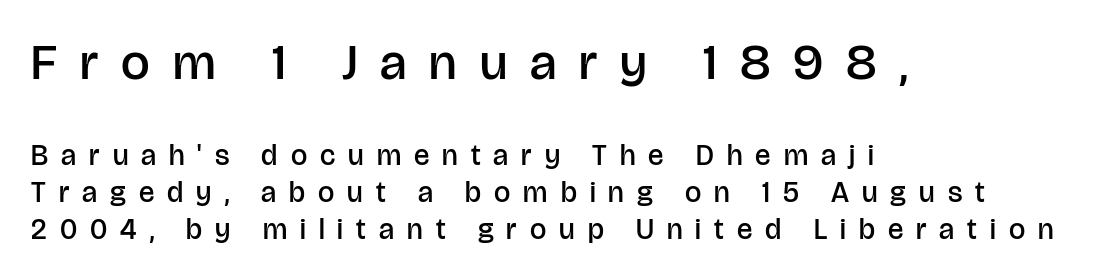
The image shows 51 px semibold sans-serif type, upright; set left-aligned, normal line spacing (1.29x), unusually wide letter spacing (+0.45 em), not underlined; the first (top) block is 1.76x larger; low stroke contrast and a large x-height.
